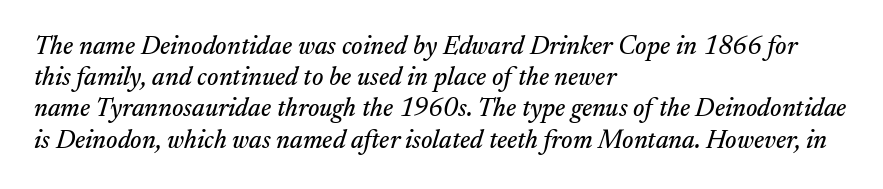
Descenders are the only things crossing below the line. The letters are slanted; this is an italic face. The paragraph shown leans on its left margin. In terms of letterspacing, this is plain default setting.
